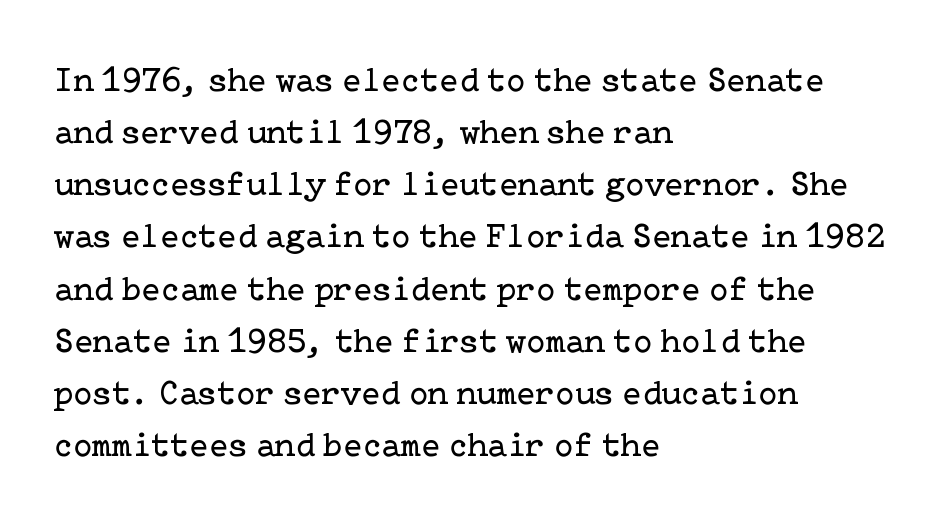
Q: Is the text bold? A: No.
Q: Is the text italic (slanted)? A: No, it is upright.
Q: Is the typeface a serif or a sans-serif typeface? A: Serif.
Q: Is the text underlined? A: No.
Q: How is the paragraph aligned? A: Left-aligned.
Q: Is the spacing between letters normal or unusually wide? A: Normal.
Q: Is the spacing between lines tight, normal or loose? A: Normal.
Q: Width (condensed, normal, or wide)? A: Normal.
Q: Stroke contrast? A: Low.
Q: x-height? A: Medium.
